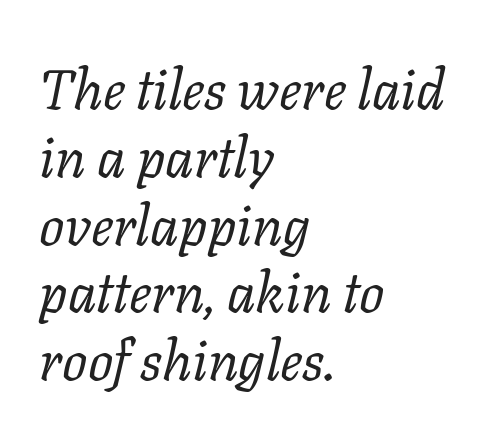
The image shows 56 px regular-weight serif type, italic (leaning right); set left-aligned, line spacing 1.21x, normal letter spacing, not underlined; low stroke contrast and a medium x-height.
